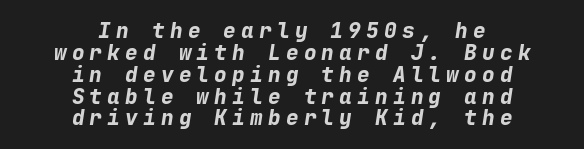
The image shows 21 px bold type, italic (leaning right); set centered, tight line spacing (1.04x), unusually wide letter spacing (+0.25 em), not underlined.
